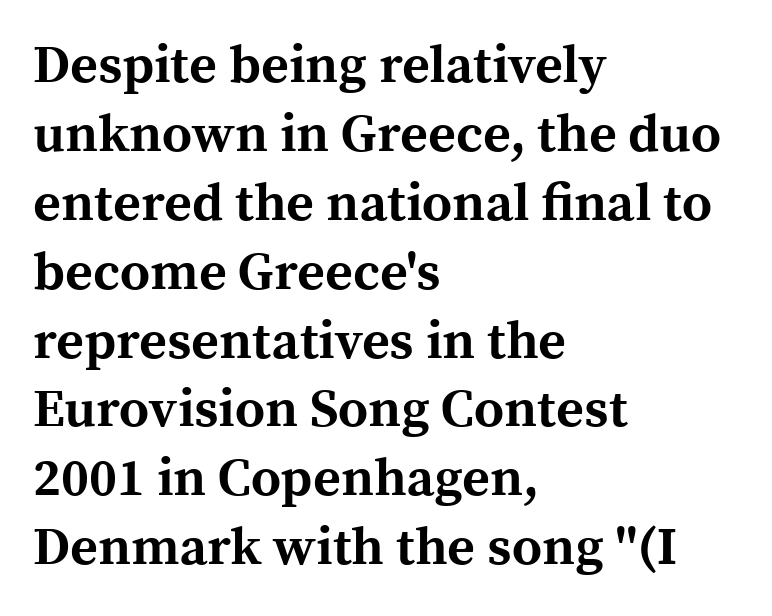
{"serif": "yes", "italic": "no", "bold": "yes", "weight": "bold", "width": "normal", "x_height": "medium", "monospaced": "no", "underline": "no", "align": "left", "line_spacing": "normal", "line_spacing_ratio": 1.3, "letter_spacing": "normal", "letter_spacing_em": 0.0, "glyph_px": 53}
